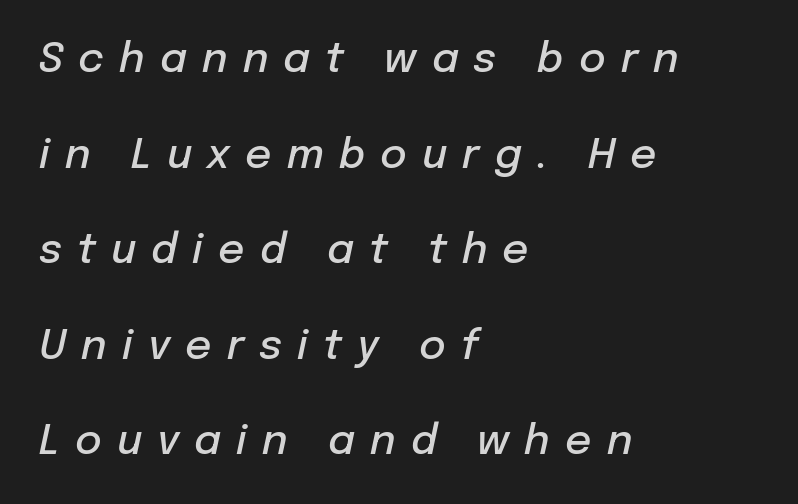
The rendering uses a large line-height, opening up the rows. There's an unmistakable incline to the writing here. The characters look somewhat weighty, a semibold short of true bold. Short and long lines alike share a common starting point at left.
